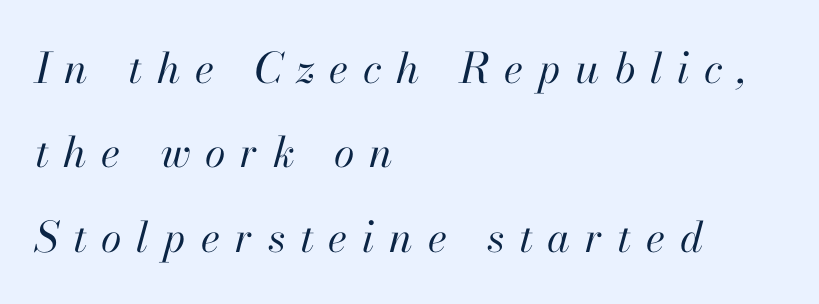
The image shows 42 px regular-weight type, italic (leaning right); set left-aligned, loose line spacing (2.01x), unusually wide letter spacing (+0.35 em), not underlined; high stroke contrast and a small x-height.
